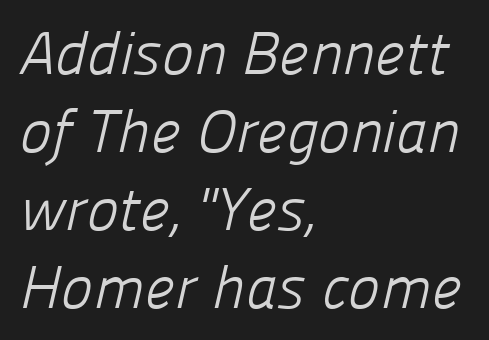
The image shows 60 px light sans-serif type; set left-aligned, normal line spacing (1.3x), normal letter spacing, not underlined; low stroke contrast and a medium x-height.
